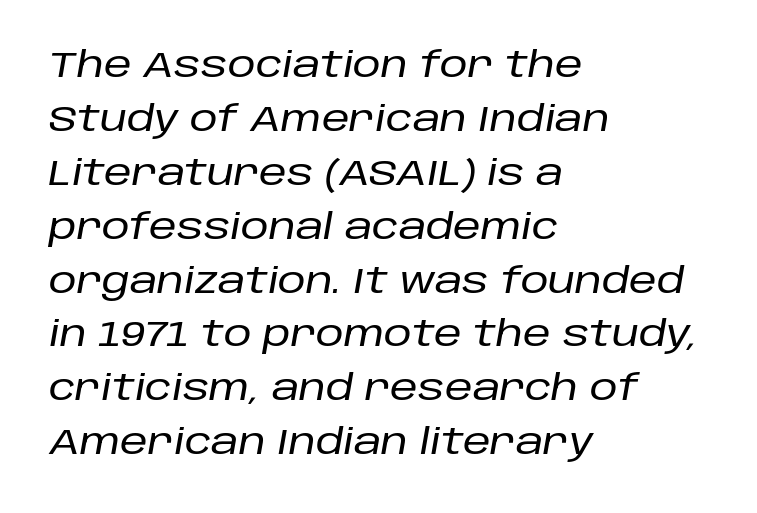
The image shows 35 px text type, italic (leaning right); set left-aligned, normal line spacing (1.54x), normal letter spacing, not underlined; low stroke contrast and a large x-height.
